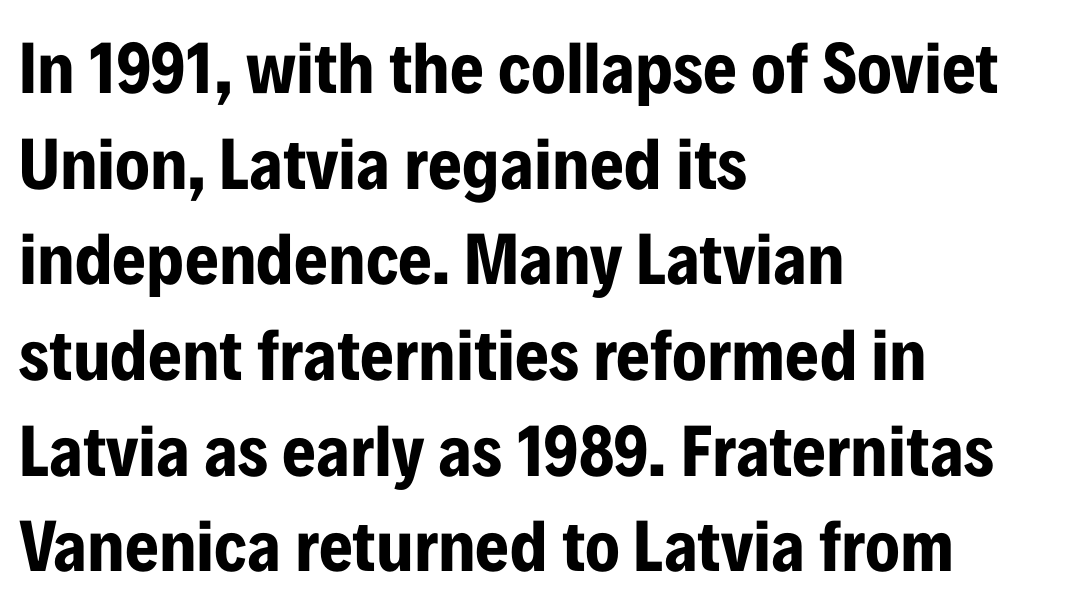
Bold? Absolutely — the strokes are thick and heavy. A typesetter would call this leading conventional body-copy spacing. These lines keep a tight, regular rhythm from letter to letter. Lines of text with bare space underneath.
